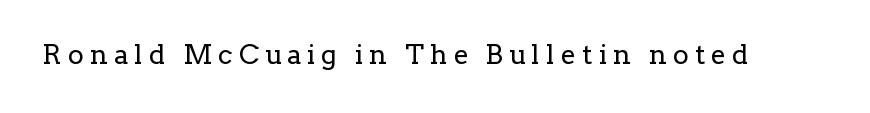
Q: Is the text bold? A: No.
Q: Is the text italic (slanted)? A: No, it is upright.
Q: Is the text underlined? A: No.
Q: Is the spacing between letters normal or unusually wide? A: Unusually wide.
